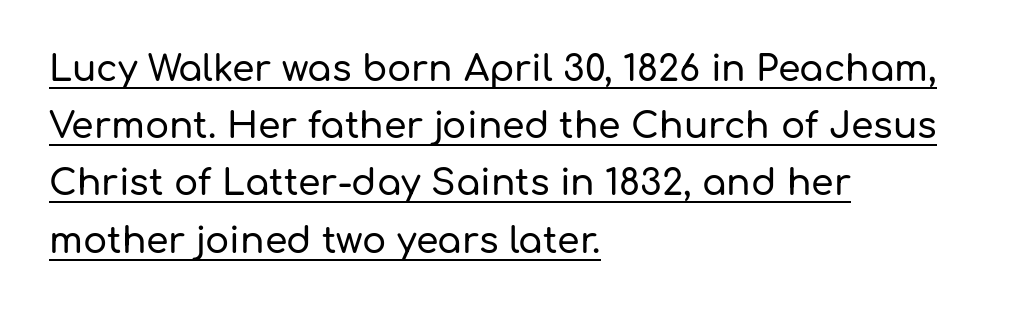
{"serif": "no", "italic": "no", "width": "normal", "stroke_contrast": "low", "x_height": "medium", "monospaced": "no", "underline": "yes", "align": "left", "line_spacing": "normal", "line_spacing_ratio": 1.59, "letter_spacing": "normal", "letter_spacing_em": 0.0, "glyph_px": 36}
